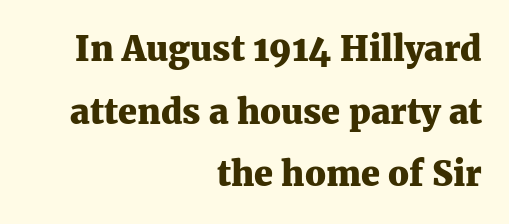
The image shows 34 px heavy serif type, upright; set right-aligned, line spacing 1.84x, normal letter spacing, not underlined; medium stroke contrast and a medium x-height.
